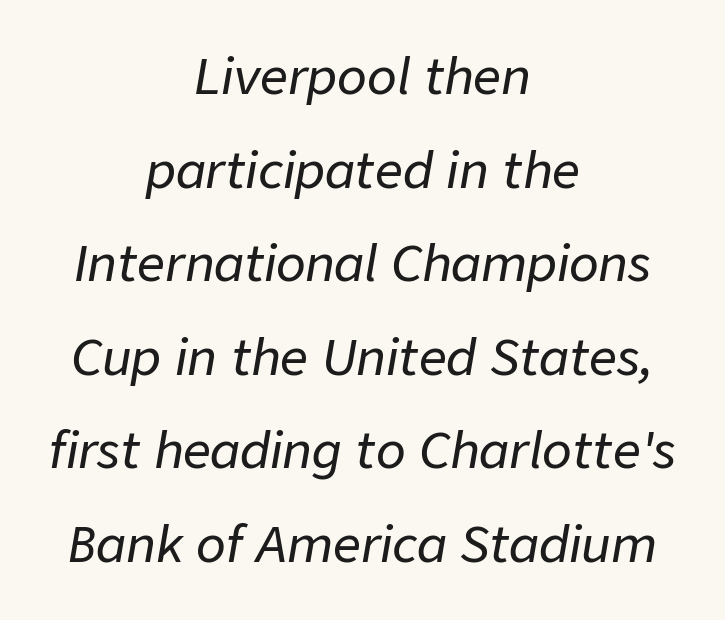
The rendering applies a slant to the glyphs. Leading is clearly above the norm, producing a sparse column. Alignment: centered. The passage shown is typed in a proportional face where columns would drift. Students, note that the glyphs here touch the page at normal intervals.
